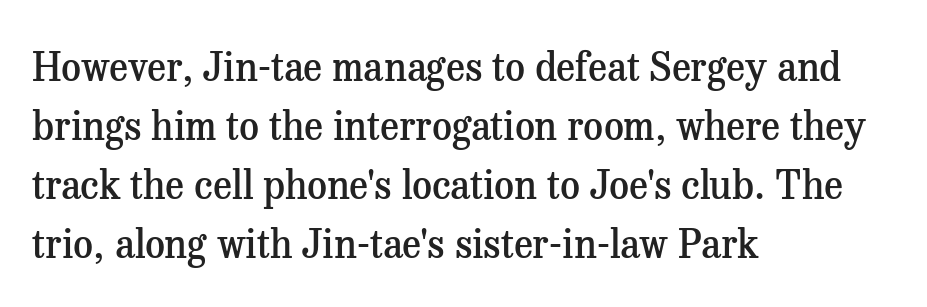
{"serif": "yes", "italic": "no", "bold": "semi", "weight": "semibold", "width": "normal", "stroke_contrast": "medium", "x_height": "medium", "monospaced": "no", "underline": "no", "align": "left", "line_spacing": "normal", "line_spacing_ratio": 1.51, "letter_spacing": "normal", "letter_spacing_em": 0.0, "glyph_px": 39}
